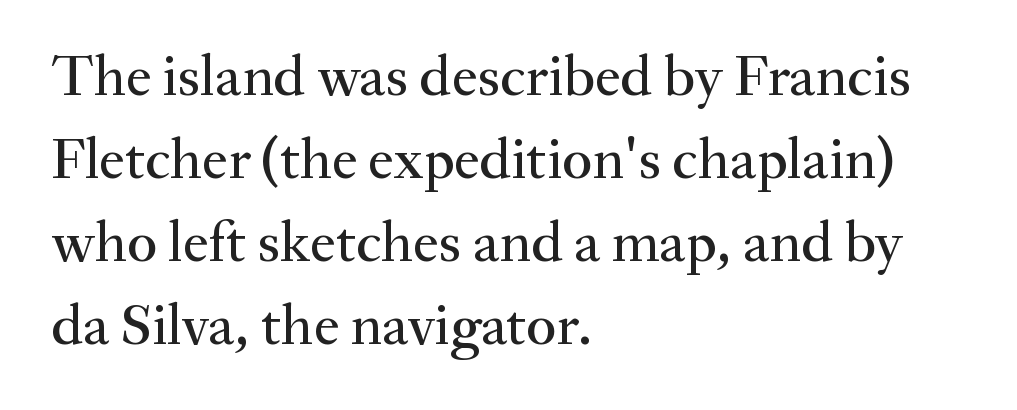
Q: Is the text italic (slanted)? A: No, it is upright.
Q: Is the typeface a serif or a sans-serif typeface? A: Serif.
Q: Is the text underlined? A: No.
Q: How is the paragraph aligned? A: Left-aligned.
Q: Is the spacing between letters normal or unusually wide? A: Normal.
Q: Is the spacing between lines tight, normal or loose? A: Normal.
Q: Width (condensed, normal, or wide)? A: Normal.
Q: Stroke contrast? A: Medium.
Q: x-height? A: Small.
Q: Monospaced? A: No.
